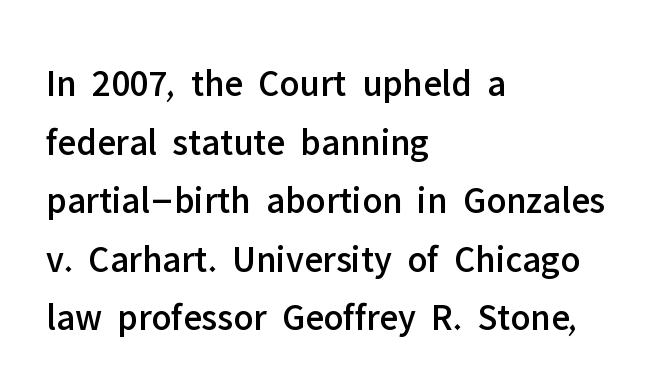
Where is the straight margin? On the left. One glance says typical: line gaps are just what's usual. Is this a fixed-width face? No — the glyphs have proportional, varying widths. A sans-serif font was chosen for this passage. Decoration check: the copy has no underline. No italicization has been applied; the sample stays upright.
